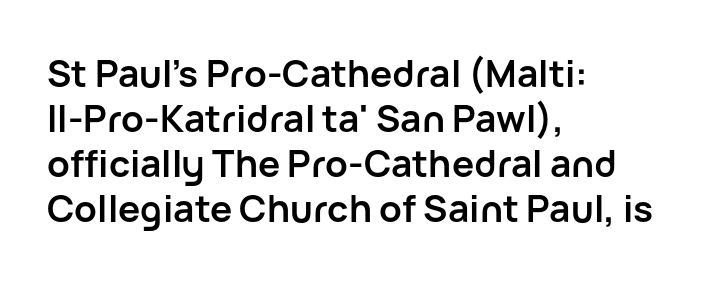
Each letter keeps its own natural width here, so spacing adapts to shape. These lines keep a tight, regular rhythm from letter to letter. Letterform terminals end flat and unadorned throughout the passage. Horizontally, the lines are justified to the leading edge only. The type sits square on the baseline with zero lean.
